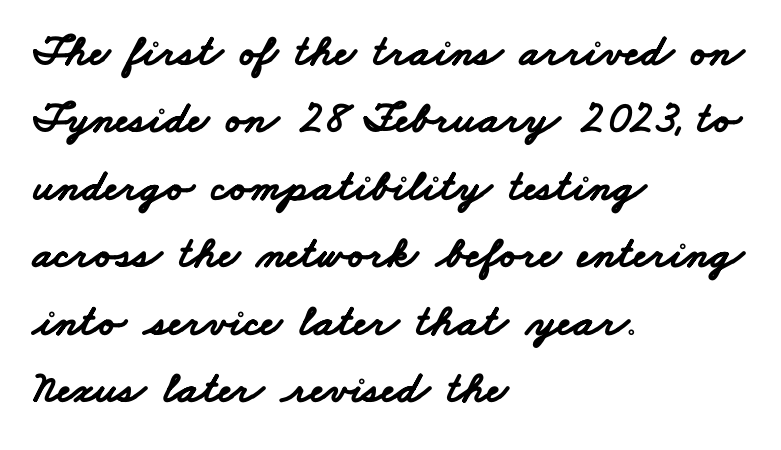
Short note: letters normally spaced. Looks like regular typesetting: each glyph gets only the width it needs. Words float on clear page, feet unadorned. The paragraph has a hard left edge and a soft right edge. The designer left line spacing at the default. What kind of face is this? One without serifs — a sans.
